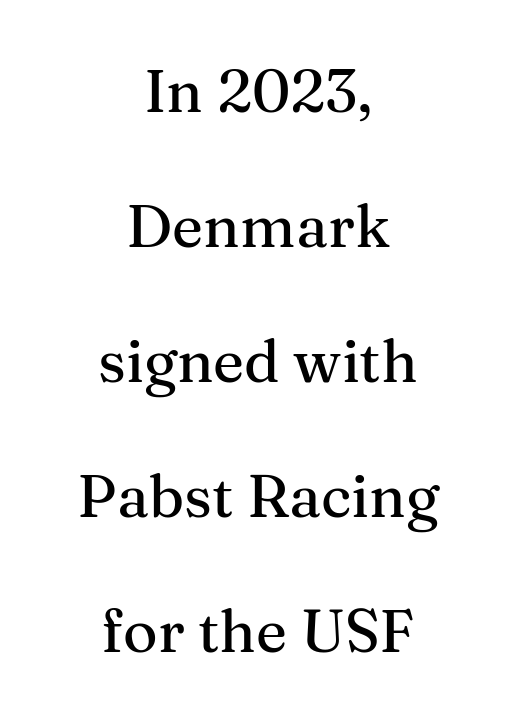
{"serif": "yes", "italic": "no", "width": "normal", "stroke_contrast": "medium", "x_height": "medium", "monospaced": "no", "underline": "no", "align": "center", "line_spacing": "loose", "line_spacing_ratio": 2.29, "letter_spacing": "normal", "letter_spacing_em": 0.0, "glyph_px": 59}
